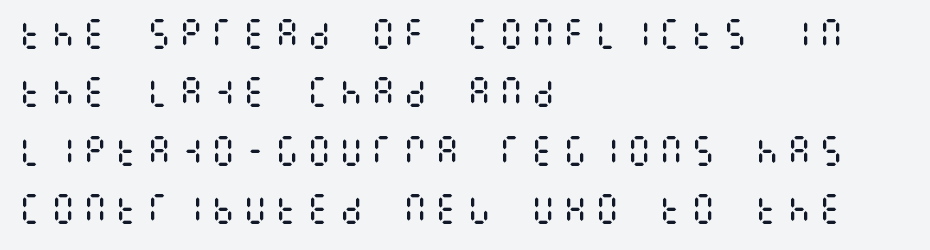
{"italic": "no", "bold": "no", "weight": "regular", "width": "condensed", "stroke_contrast": "medium", "x_height": "large", "underline": "no", "align": "left", "line_spacing_ratio": 1.77, "glyph_px": 33}
